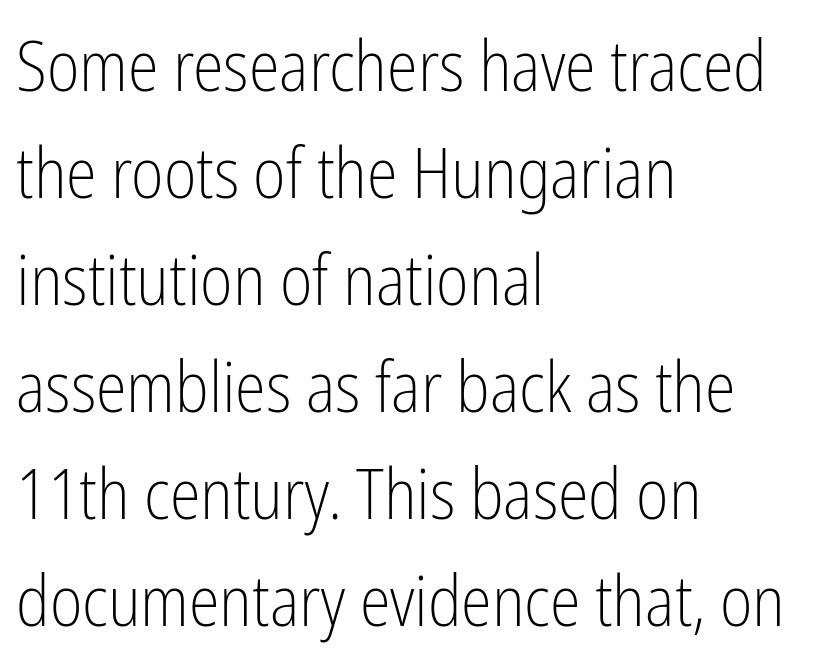
Serifs: no, the terminals of the letterforms are clean. A clean baseline with only descenders dipping below it. Looks like regular typesetting: each glyph gets only the width it needs. How are the letters spaced? Ordinarily, with no added tracking. Heft: none added — not bold.
